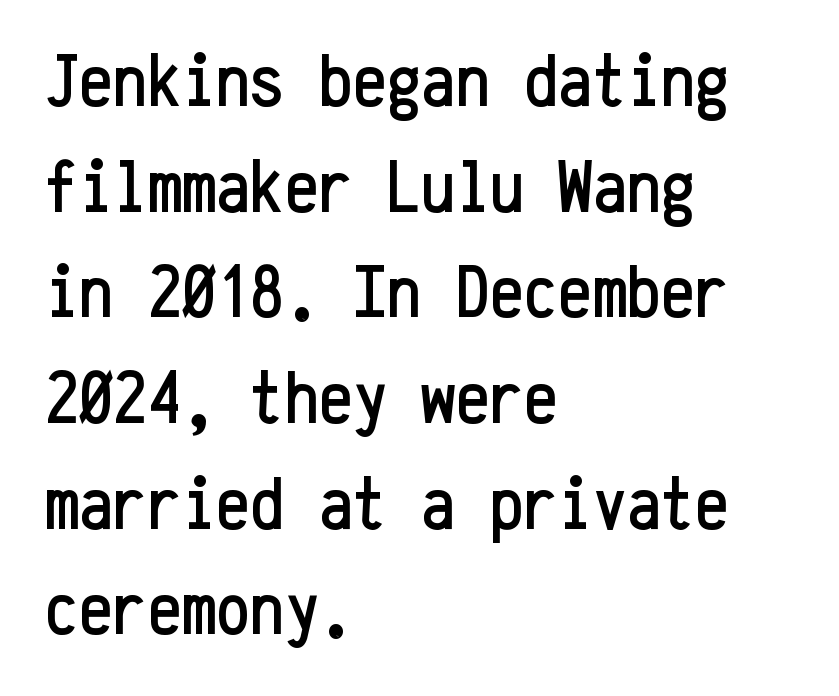
The image shows 76 px condensed sans-serif type, upright, monospaced; set left-aligned, normal line spacing (1.39x), normal letter spacing, not underlined; low stroke contrast and a medium x-height.
